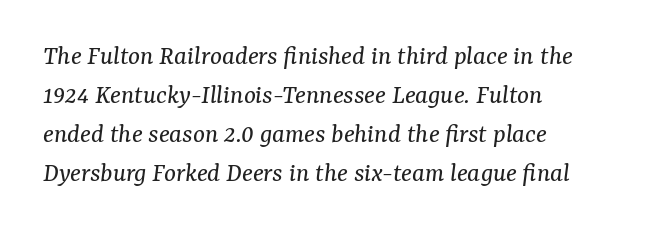
{"serif": "yes", "italic": "yes", "lean": "right", "slant_degrees": 7, "bold": "no", "weight": "regular", "width": "normal", "stroke_contrast": "medium", "x_height": "medium", "monospaced": "no", "underline": "no", "align": "left", "line_spacing": "normal", "line_spacing_ratio": 1.39, "letter_spacing": "normal", "letter_spacing_em": 0.0, "glyph_px": 28}
